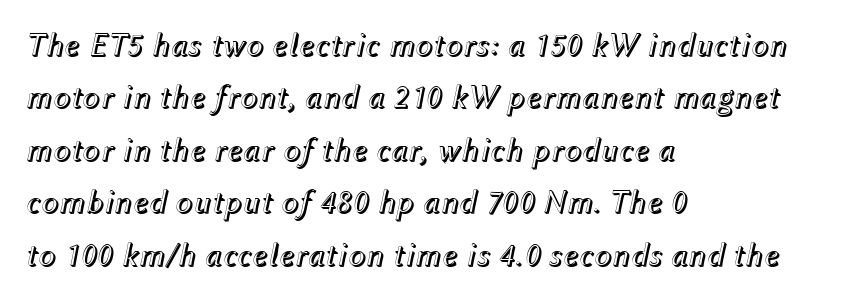
Q: Is the text italic (slanted)? A: Yes, it leans right by about 12 degrees.
Q: Is the text underlined? A: No.
Q: How is the paragraph aligned? A: Left-aligned.
Q: Is the spacing between letters normal or unusually wide? A: Normal.
Q: Is the spacing between lines tight, normal or loose? A: Normal.
Q: Width (condensed, normal, or wide)? A: Normal.
Q: x-height? A: Medium.
Q: Monospaced? A: No.
